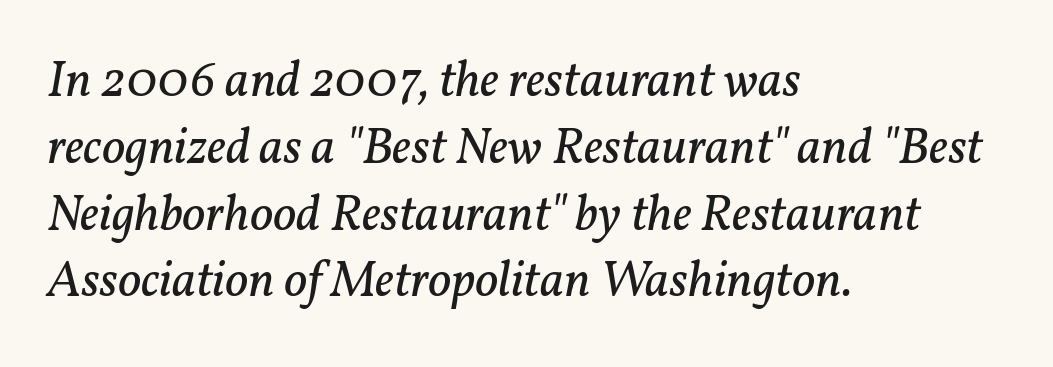
Each letter keeps its own natural width here, so spacing adapts to shape. Each row of text sits above clean, open space. These lines sit exactly where default settings would place them. The typeface chosen for these lines features serifs. On a weight scale, this lands at 450 or below. Letter spacing: default.
